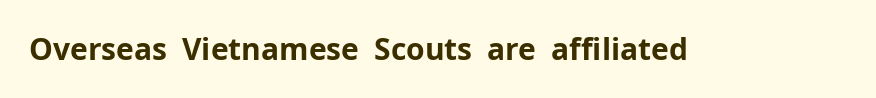
{"serif": "no", "italic": "no", "bold": "yes", "weight": "bold", "width": "normal", "stroke_contrast": "low", "x_height": "medium", "monospaced": "no", "underline": "no", "letter_spacing": "normal", "letter_spacing_em": 0.0, "glyph_px": 30}
